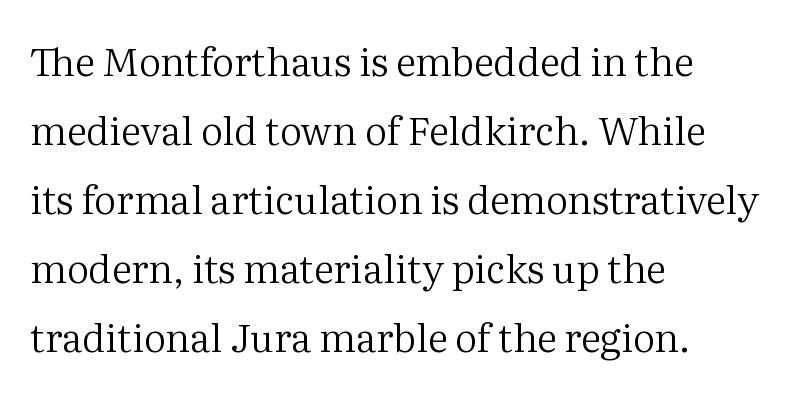
Q: Is the text bold? A: No.
Q: Is the text italic (slanted)? A: No, it is upright.
Q: Is the typeface a serif or a sans-serif typeface? A: Serif.
Q: Is the text underlined? A: No.
Q: How is the paragraph aligned? A: Left-aligned.
Q: Is the spacing between letters normal or unusually wide? A: Normal.
Q: Width (condensed, normal, or wide)? A: Normal.
Q: Stroke contrast? A: Medium.
Q: x-height? A: Medium.
Q: Monospaced? A: No.
